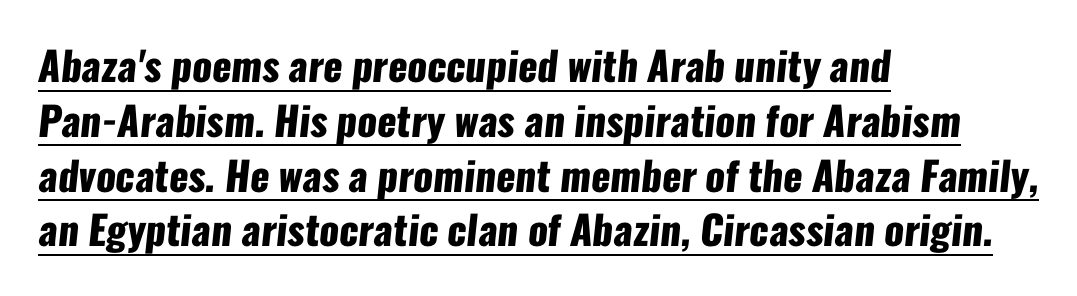
The image shows 40 px heavy, condensed sans-serif type; set left-aligned, normal line spacing (1.37x), normal letter spacing, underlined; low stroke contrast and a medium x-height.
